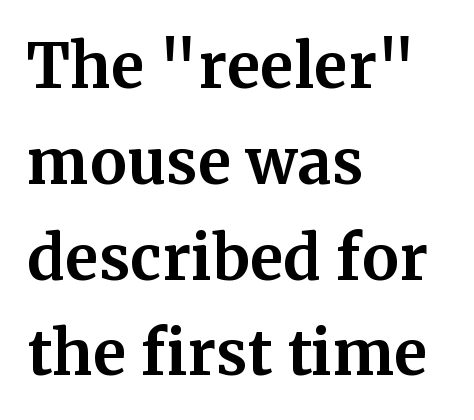
{"serif": "yes", "italic": "no", "bold": "yes", "weight": "bold", "width": "normal", "stroke_contrast": "medium", "x_height": "medium", "monospaced": "no", "underline": "no", "align": "left", "line_spacing": "normal", "line_spacing_ratio": 1.57, "letter_spacing": "normal", "letter_spacing_em": 0.0, "glyph_px": 61}
